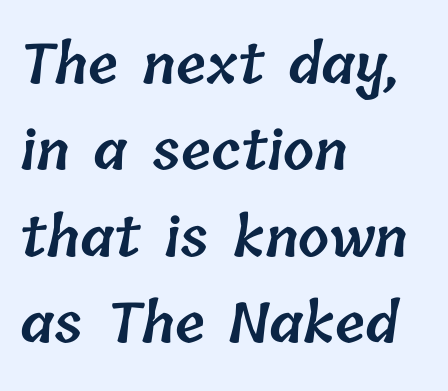
Q: Is the text bold? A: Semi-bold.
Q: Is the text underlined? A: No.
Q: How is the paragraph aligned? A: Left-aligned.
Q: Is the spacing between letters normal or unusually wide? A: Normal.
Q: Is the spacing between lines tight, normal or loose? A: Normal.
Q: Width (condensed, normal, or wide)? A: Normal.
Q: Stroke contrast? A: Low.
Q: x-height? A: Medium.
Q: Monospaced? A: No.
